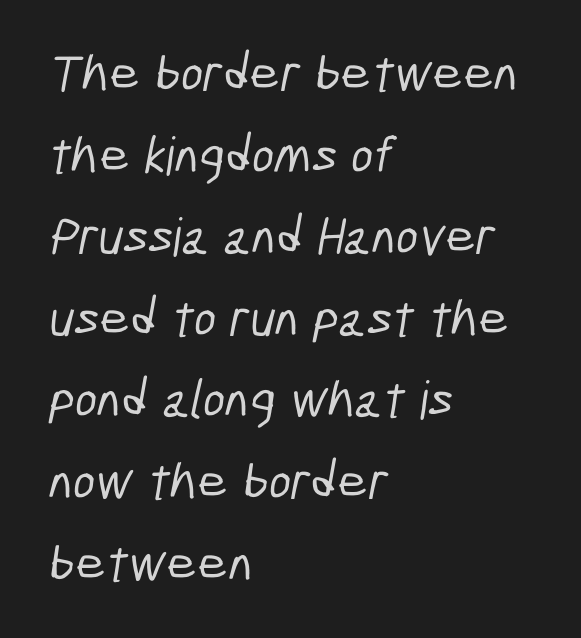
{"serif": "no", "width": "condensed", "stroke_contrast": "low", "x_height": "medium", "monospaced": "no", "underline": "no", "align": "left", "line_spacing": "normal", "line_spacing_ratio": 1.54, "letter_spacing": "normal", "letter_spacing_em": 0.0, "glyph_px": 53}
